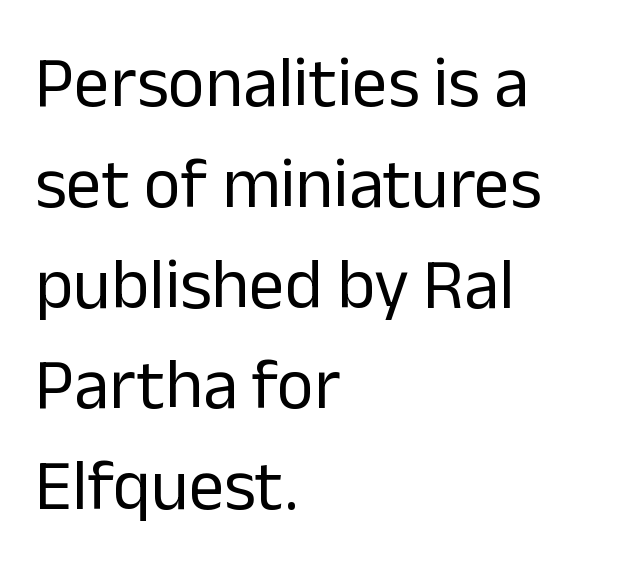
{"serif": "no", "italic": "no", "bold": "no", "weight": "regular", "width": "normal", "stroke_contrast": "low", "x_height": "medium", "monospaced": "no", "underline": "no", "align": "left", "line_spacing": "normal", "line_spacing_ratio": 1.42, "letter_spacing": "normal", "letter_spacing_em": 0.0, "glyph_px": 71}
